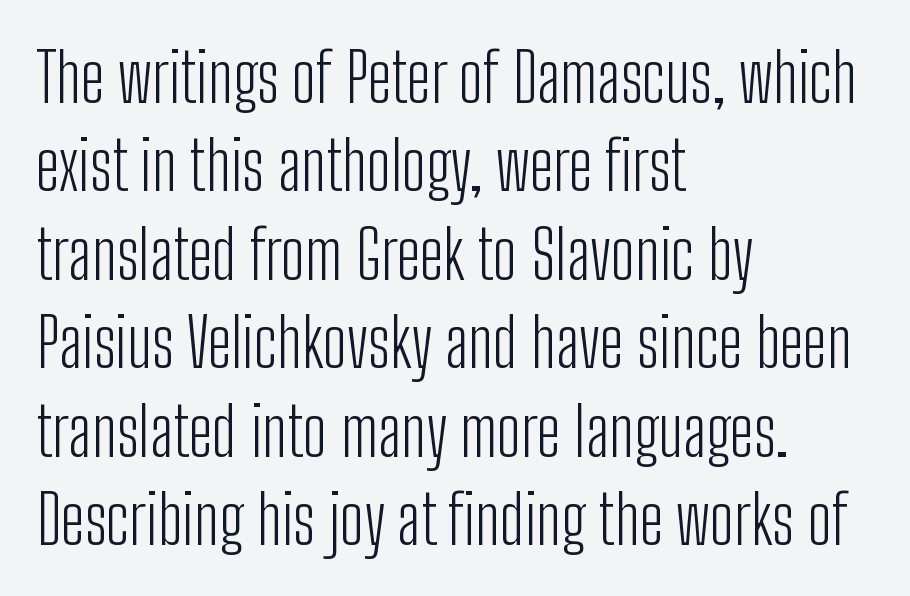
{"serif": "no", "italic": "no", "bold": "no", "weight": "light", "width": "condensed", "stroke_contrast": "low", "x_height": "medium", "monospaced": "no", "underline": "no", "align": "left", "line_spacing": "normal", "line_spacing_ratio": 1.3, "letter_spacing": "normal", "letter_spacing_em": 0.0, "glyph_px": 68}
